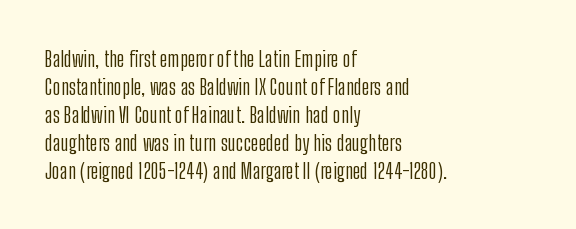
Q: Is the text bold? A: No.
Q: Is the text italic (slanted)? A: No, it is upright.
Q: Is the text underlined? A: No.
Q: How is the paragraph aligned? A: Left-aligned.
Q: Is the spacing between letters normal or unusually wide? A: Normal.
Q: Is the spacing between lines tight, normal or loose? A: Normal.
